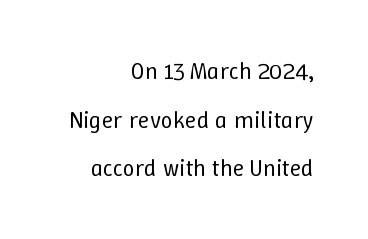
Q: Is the text bold? A: No.
Q: Is the text italic (slanted)? A: No, it is upright.
Q: Is the text underlined? A: No.
Q: How is the paragraph aligned? A: Right-aligned.
Q: Is the spacing between letters normal or unusually wide? A: Normal.
Q: Is the spacing between lines tight, normal or loose? A: Loose.
